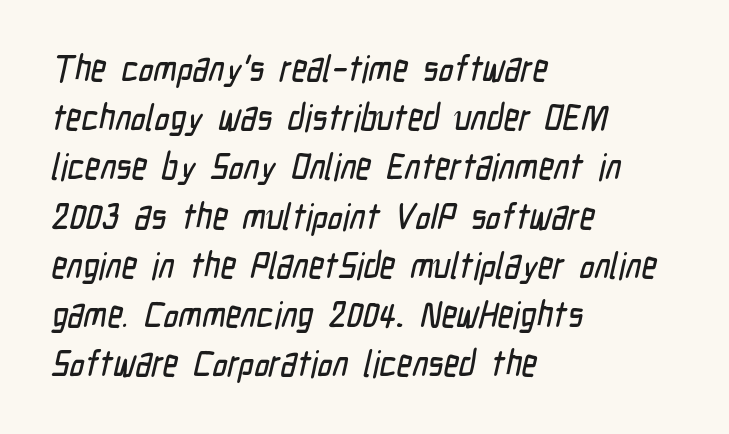
Observe the ordinary spacing: letters are neighbours, not strangers. Evenly set lines give the paragraph a standard silhouette. Here the designer chose a conventional face with non-uniform glyph widths. The area under the type is left untouched.
